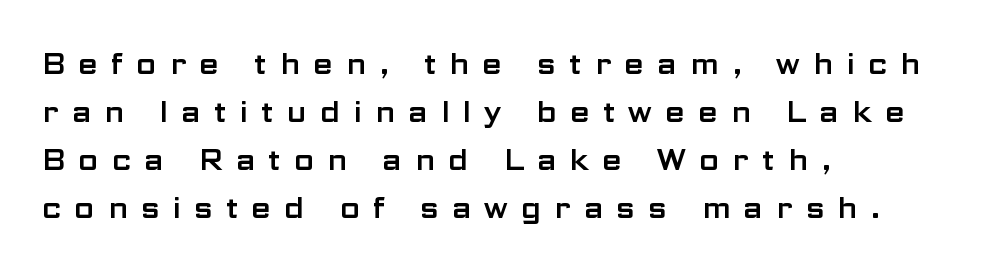
Q: Is the text italic (slanted)? A: No, it is upright.
Q: Is the typeface a serif or a sans-serif typeface? A: Sans-serif.
Q: Is the text underlined? A: No.
Q: How is the paragraph aligned? A: Left-aligned.
Q: Is the spacing between letters normal or unusually wide? A: Unusually wide.
Q: Is the spacing between lines tight, normal or loose? A: Normal.
Q: Width (condensed, normal, or wide)? A: Wide.
Q: Stroke contrast? A: Low.
Q: x-height? A: Medium.
Q: Monospaced? A: No.
